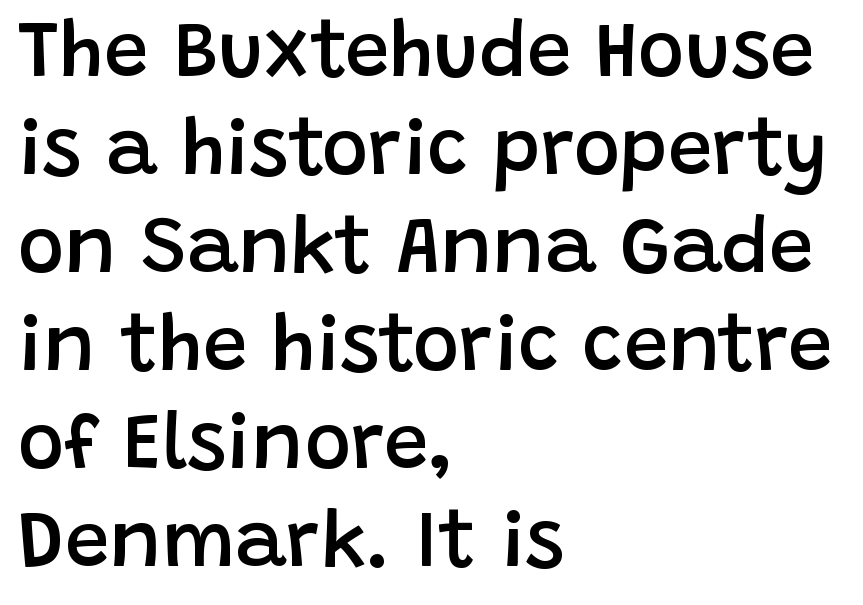
The image shows 79 px semibold sans-serif type, upright; set left-aligned, line spacing 1.24x, normal letter spacing, not underlined; low stroke contrast and a large x-height.
